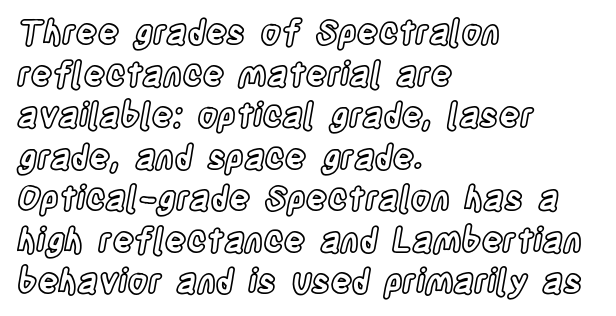
Q: Is the text italic (slanted)? A: Yes.
Q: Is the text underlined? A: No.
Q: How is the paragraph aligned? A: Left-aligned.
Q: Is the spacing between letters normal or unusually wide? A: Normal.
Q: Is the spacing between lines tight, normal or loose? A: Normal.
Q: Width (condensed, normal, or wide)? A: Condensed.
Q: x-height? A: Large.
Q: Monospaced? A: No.
